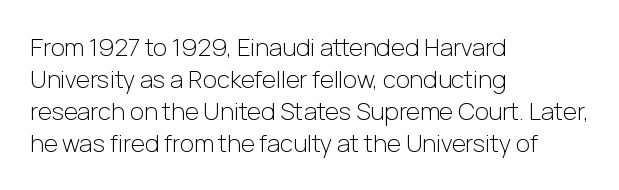
Q: Is the text bold? A: No.
Q: Is the text italic (slanted)? A: No, it is upright.
Q: Is the text underlined? A: No.
Q: How is the paragraph aligned? A: Left-aligned.
Q: Is the spacing between letters normal or unusually wide? A: Normal.
Q: Is the spacing between lines tight, normal or loose? A: Normal.
